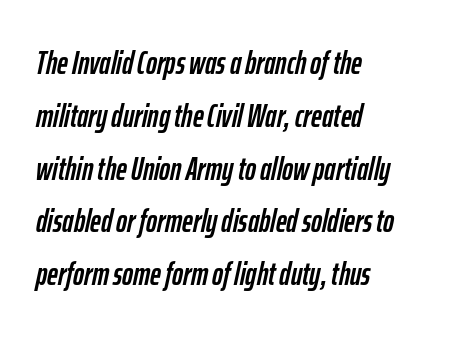
The image shows 33 px condensed type, italic (leaning right); set left-aligned, normal line spacing (1.6x), normal letter spacing, not underlined; low stroke contrast and a medium x-height.
